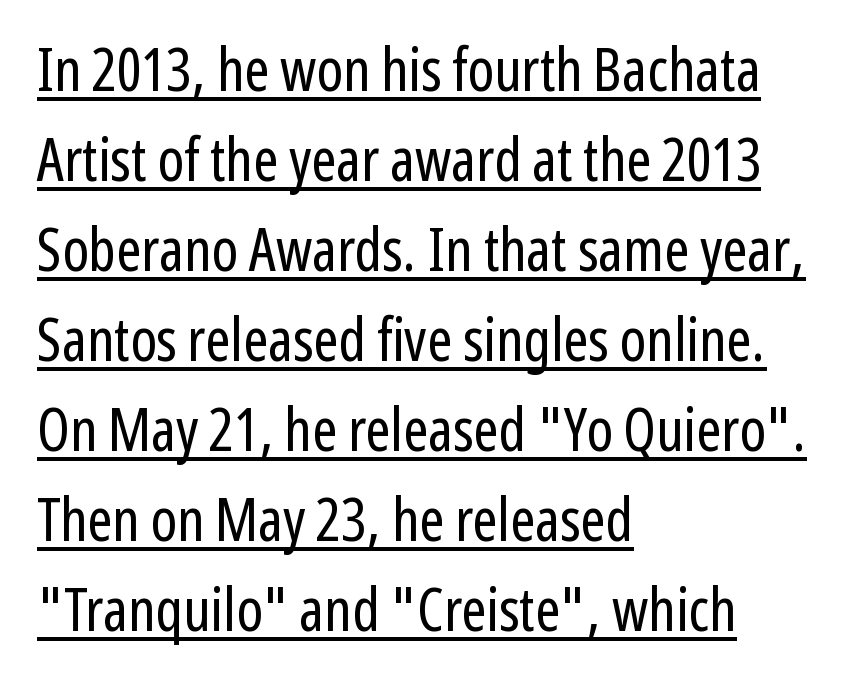
Q: Is the text bold? A: No.
Q: Is the text italic (slanted)? A: No, it is upright.
Q: Is the typeface a serif or a sans-serif typeface? A: Sans-serif.
Q: Is the text underlined? A: Yes.
Q: How is the paragraph aligned? A: Left-aligned.
Q: Is the spacing between letters normal or unusually wide? A: Normal.
Q: Is the spacing between lines tight, normal or loose? A: Normal.
Q: Width (condensed, normal, or wide)? A: Condensed.
Q: Stroke contrast? A: Low.
Q: x-height? A: Medium.
Q: Monospaced? A: No.
